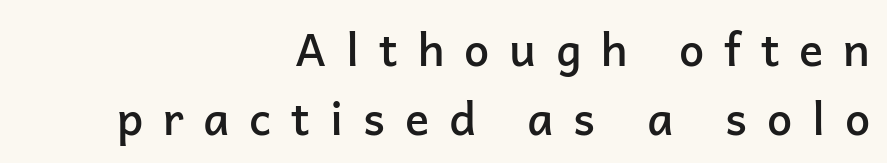
{"serif": "no", "italic": "no", "bold": "semi", "weight": "semibold", "width": "normal", "stroke_contrast": "low", "x_height": "medium", "monospaced": "no", "underline": "no", "align": "right", "line_spacing": "normal", "line_spacing_ratio": 1.53, "letter_spacing": "wide", "letter_spacing_em": 0.44, "glyph_px": 45}
